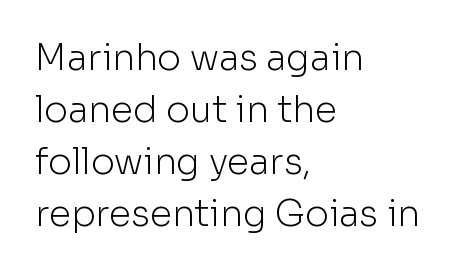
The image shows 36 px light sans-serif type, upright; set left-aligned, normal line spacing (1.44x), normal letter spacing, not underlined; low stroke contrast and a medium x-height.
